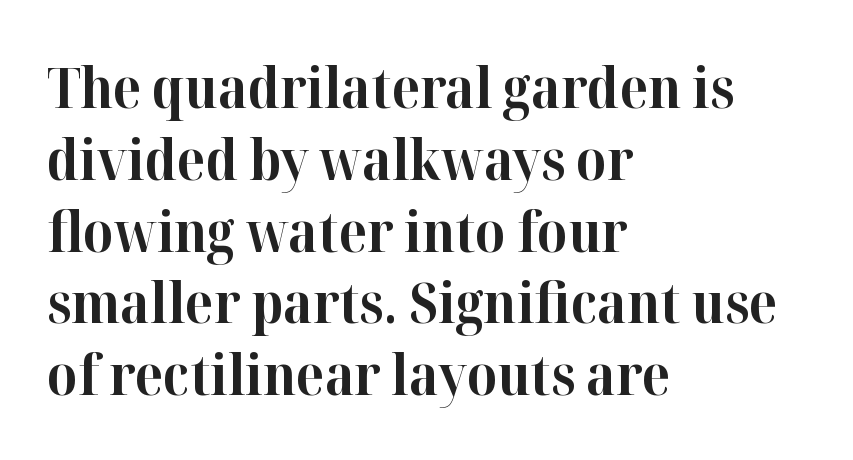
Q: Is the text bold? A: Yes.
Q: Is the text italic (slanted)? A: No, it is upright.
Q: Is the typeface a serif or a sans-serif typeface? A: Serif.
Q: Is the text underlined? A: No.
Q: How is the paragraph aligned? A: Left-aligned.
Q: Is the spacing between letters normal or unusually wide? A: Normal.
Q: Is the spacing between lines tight, normal or loose? A: Normal.
Q: Width (condensed, normal, or wide)? A: Normal.
Q: Stroke contrast? A: High.
Q: x-height? A: Medium.
Q: Monospaced? A: No.
